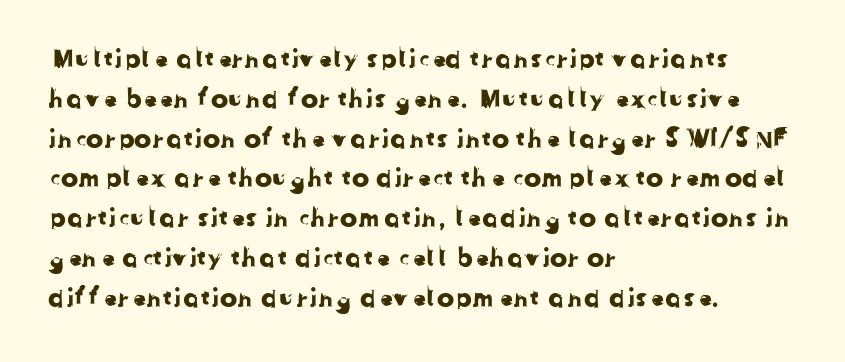
Q: Is the text underlined? A: No.
Q: How is the paragraph aligned? A: Left-aligned.
Q: Is the spacing between letters normal or unusually wide? A: Normal.
Q: Is the spacing between lines tight, normal or loose? A: Normal.
